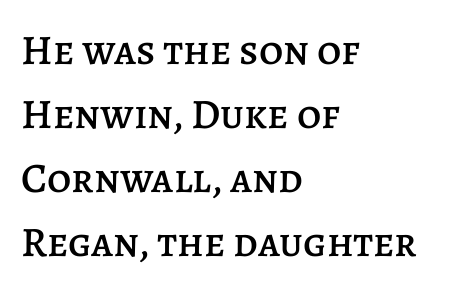
{"italic": "no", "width": "normal", "stroke_contrast": "low", "x_height": "large", "monospaced": "no", "underline": "no", "align": "left", "line_spacing": "normal", "line_spacing_ratio": 1.52, "letter_spacing": "normal", "letter_spacing_em": 0.0, "glyph_px": 42}
